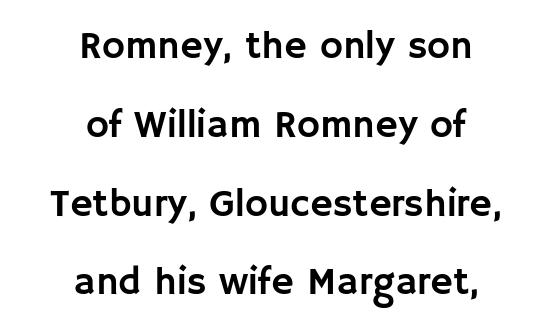
{"serif": "no", "italic": "no", "width": "normal", "stroke_contrast": "low", "x_height": "large", "monospaced": "no", "underline": "no", "align": "center", "line_spacing": "loose", "line_spacing_ratio": 2.02, "letter_spacing": "normal", "letter_spacing_em": 0.0, "glyph_px": 39}
